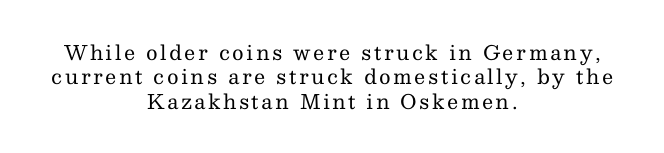
The image shows 20 px text type, upright; set centered, line spacing 1.22x, not underlined.
